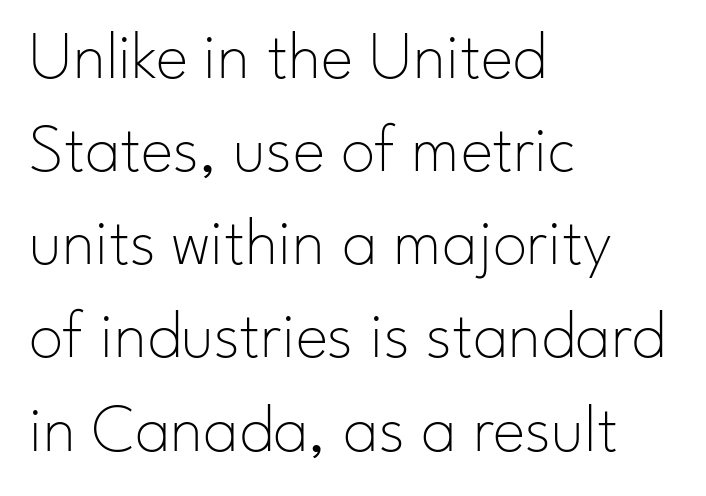
Q: Is the text bold? A: No.
Q: Is the text italic (slanted)? A: No, it is upright.
Q: Is the typeface a serif or a sans-serif typeface? A: Sans-serif.
Q: Is the text underlined? A: No.
Q: How is the paragraph aligned? A: Left-aligned.
Q: Is the spacing between letters normal or unusually wide? A: Normal.
Q: Is the spacing between lines tight, normal or loose? A: Normal.
Q: Width (condensed, normal, or wide)? A: Normal.
Q: Stroke contrast? A: Low.
Q: x-height? A: Small.
Q: Monospaced? A: No.
